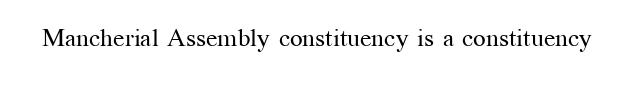
{"italic": "no", "bold": "no", "underline": "no", "letter_spacing": "normal", "letter_spacing_em": 0.0, "glyph_px": 25}
